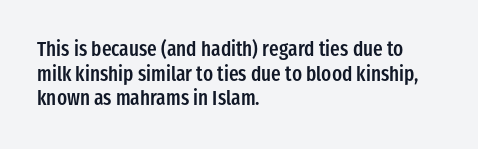
The image shows 20 px text type, upright; set left-aligned, line spacing 1.23x, normal letter spacing, not underlined.
